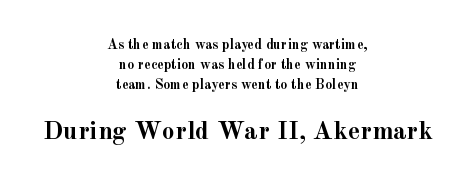
Q: Is the text bold? A: Yes.
Q: Is the text italic (slanted)? A: No, it is upright.
Q: Is the text underlined? A: No.
Q: How is the paragraph aligned? A: Centered.
Q: Is the spacing between letters normal or unusually wide? A: Normal.
Q: Is the spacing between lines tight, normal or loose? A: Normal.
Q: Which block of text is set in a larger size, the first (top) or the second (bottom)? A: The second (bottom) one.
